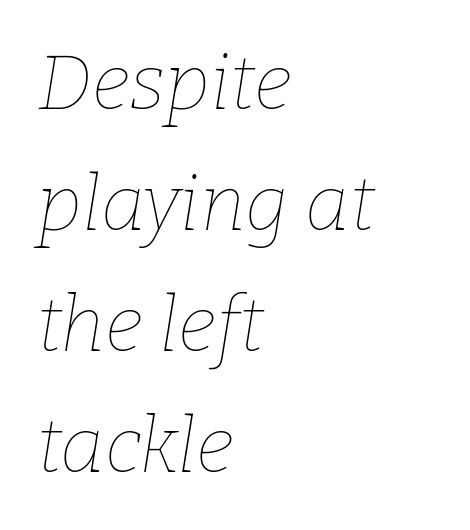
The image shows 77 px thin type, italic (leaning right); set left-aligned, normal line spacing (1.57x), normal letter spacing, not underlined; low stroke contrast and a medium x-height.
